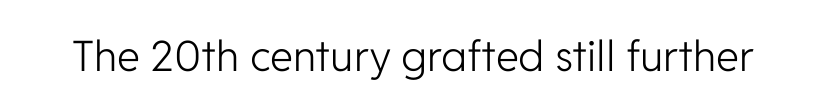
{"serif": "no", "italic": "no", "bold": "no", "weight": "light", "width": "normal", "stroke_contrast": "low", "x_height": "medium", "monospaced": "no", "underline": "no", "letter_spacing": "normal", "letter_spacing_em": 0.0, "glyph_px": 42}
